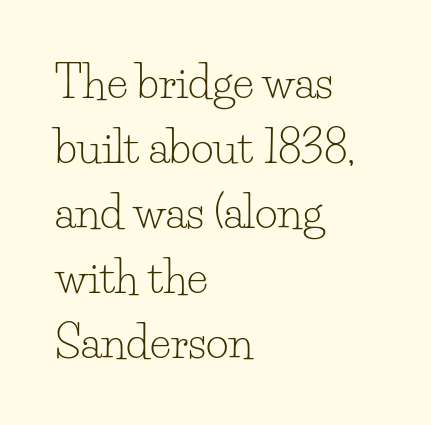
The image shows 44 px light serif type, upright; set left-aligned, normal line spacing (1.48x), normal letter spacing, not underlined; low stroke contrast and a small x-height.
